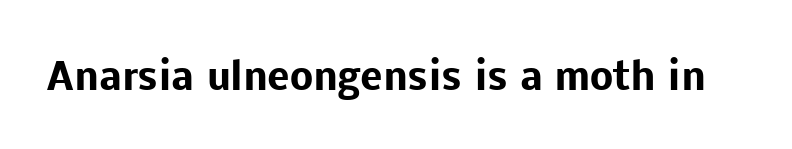
Q: Is the text bold? A: Yes.
Q: Is the text italic (slanted)? A: No, it is upright.
Q: Is the typeface a serif or a sans-serif typeface? A: Sans-serif.
Q: Is the text underlined? A: No.
Q: Is the spacing between letters normal or unusually wide? A: Normal.
Q: Width (condensed, normal, or wide)? A: Normal.
Q: Stroke contrast? A: Low.
Q: x-height? A: Medium.
Q: Monospaced? A: No.
